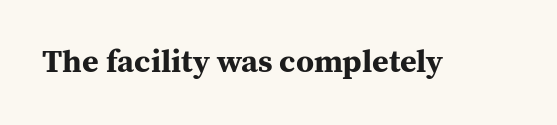
Q: Is the text bold? A: Yes.
Q: Is the text italic (slanted)? A: No, it is upright.
Q: Is the typeface a serif or a sans-serif typeface? A: Serif.
Q: Is the text underlined? A: No.
Q: Is the spacing between letters normal or unusually wide? A: Normal.
Q: Width (condensed, normal, or wide)? A: Normal.
Q: Stroke contrast? A: Medium.
Q: x-height? A: Medium.
Q: Monospaced? A: No.
